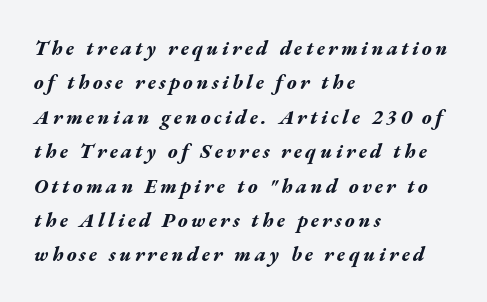
{"italic": "yes", "lean": "right", "slant_degrees": 17, "bold": "yes", "underline": "no", "align": "left", "line_spacing_ratio": 1.72, "glyph_px": 20}
